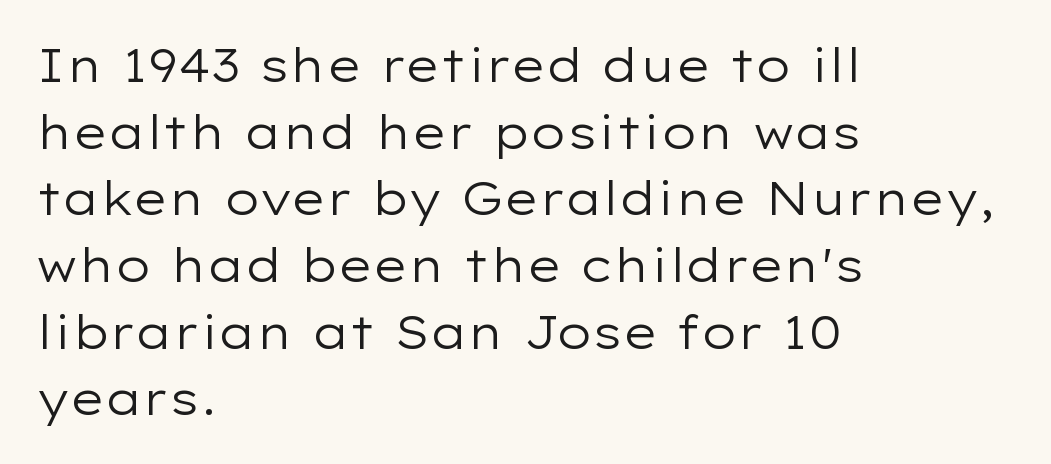
{"serif": "no", "italic": "no", "bold": "no", "weight": "regular", "width": "wide", "stroke_contrast": "low", "x_height": "medium", "monospaced": "no", "underline": "no", "align": "left", "line_spacing": "normal", "line_spacing_ratio": 1.45, "letter_spacing": "normal", "letter_spacing_em": 0.0, "glyph_px": 46}
